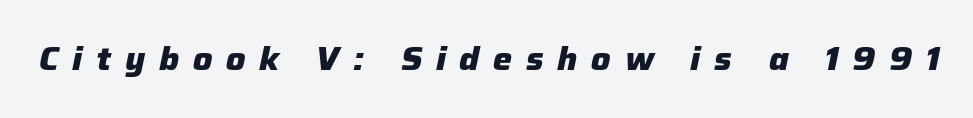
Q: Is the text bold? A: Yes.
Q: Is the text italic (slanted)? A: Yes, it leans right by about 12 degrees.
Q: Is the text underlined? A: No.
Q: Is the spacing between letters normal or unusually wide? A: Unusually wide.
Q: Width (condensed, normal, or wide)? A: Normal.
Q: Stroke contrast? A: Low.
Q: x-height? A: Medium.
Q: Monospaced? A: No.
